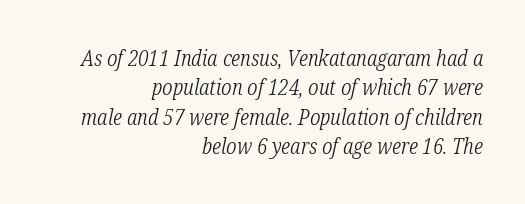
Q: Is the text bold? A: No.
Q: Is the text italic (slanted)? A: Yes, it leans right by about 12 degrees.
Q: Is the text underlined? A: No.
Q: How is the paragraph aligned? A: Right-aligned.
Q: Is the spacing between letters normal or unusually wide? A: Normal.
Q: Is the spacing between lines tight, normal or loose? A: Normal.
